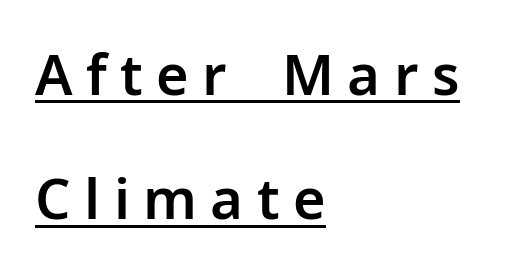
{"serif": "no", "italic": "no", "width": "normal", "stroke_contrast": "low", "x_height": "medium", "monospaced": "no", "underline": "yes", "align": "left", "line_spacing": "loose", "line_spacing_ratio": 2.22, "letter_spacing": "wide", "letter_spacing_em": 0.24, "glyph_px": 56}
